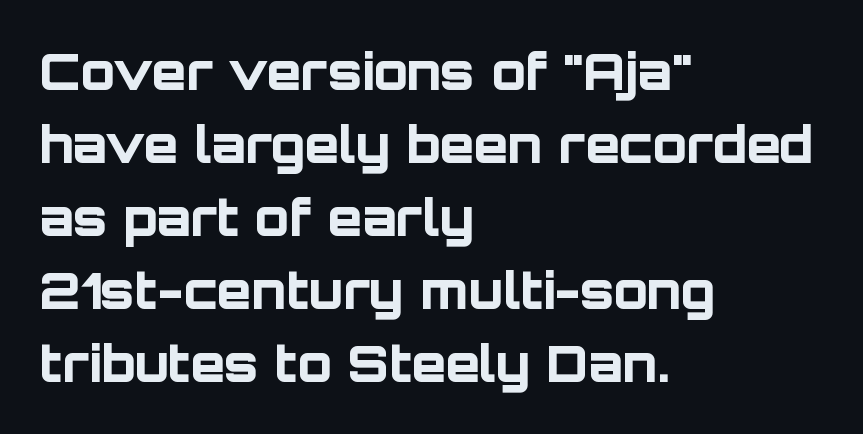
{"serif": "no", "italic": "no", "bold": "yes", "weight": "bold", "width": "normal", "stroke_contrast": "low", "x_height": "large", "monospaced": "no", "underline": "no", "align": "left", "line_spacing": "normal", "line_spacing_ratio": 1.46, "letter_spacing": "normal", "letter_spacing_em": 0.0, "glyph_px": 50}
